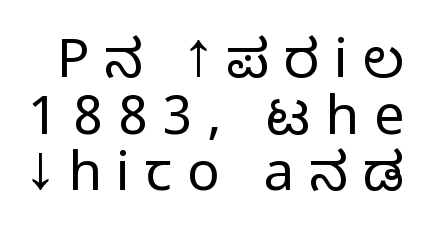
Q: Is the text bold? A: No.
Q: Is the text italic (slanted)? A: No, it is upright.
Q: Is the typeface a serif or a sans-serif typeface? A: Sans-serif.
Q: Is the text underlined? A: No.
Q: Is the spacing between letters normal or unusually wide? A: Unusually wide.
Q: Is the spacing between lines tight, normal or loose? A: Tight.
Q: Width (condensed, normal, or wide)? A: Condensed.
Q: Stroke contrast? A: Low.
Q: x-height? A: Large.
Q: Monospaced? A: No.
